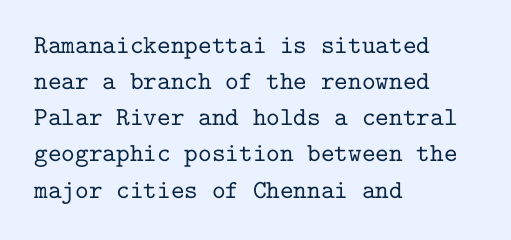
Q: Is the text italic (slanted)? A: No, it is upright.
Q: Is the text underlined? A: No.
Q: How is the paragraph aligned? A: Left-aligned.
Q: Is the spacing between letters normal or unusually wide? A: Normal.
Q: Is the spacing between lines tight, normal or loose? A: Normal.
